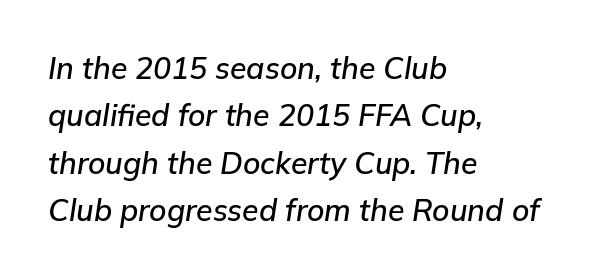
Q: Is the text italic (slanted)? A: Yes, it leans right by about 9 degrees.
Q: Is the text underlined? A: No.
Q: How is the paragraph aligned? A: Left-aligned.
Q: Is the spacing between letters normal or unusually wide? A: Normal.
Q: Is the spacing between lines tight, normal or loose? A: Normal.
Q: Width (condensed, normal, or wide)? A: Normal.
Q: Stroke contrast? A: Low.
Q: x-height? A: Medium.
Q: Monospaced? A: No.
